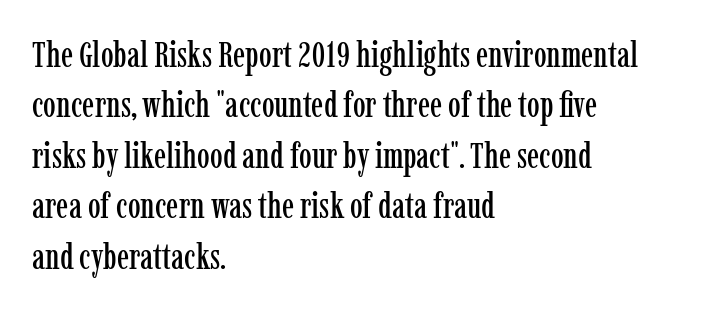
{"serif": "yes", "italic": "no", "width": "condensed", "stroke_contrast": "low", "x_height": "medium", "monospaced": "no", "underline": "no", "align": "left", "line_spacing": "normal", "line_spacing_ratio": 1.4, "letter_spacing": "normal", "letter_spacing_em": 0.0, "glyph_px": 36}
